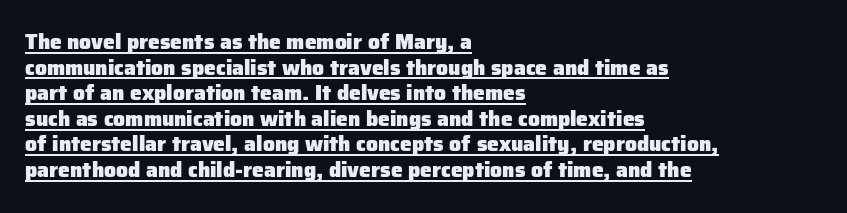
Caption: bold face, heavy strokes. Tracking here is standard; glyphs follow each other at the usual distance. The letters stand straight up with perfectly vertical stems. Caption: lettering with a line underneath. Casual observation: everything's shoved over to the left.
